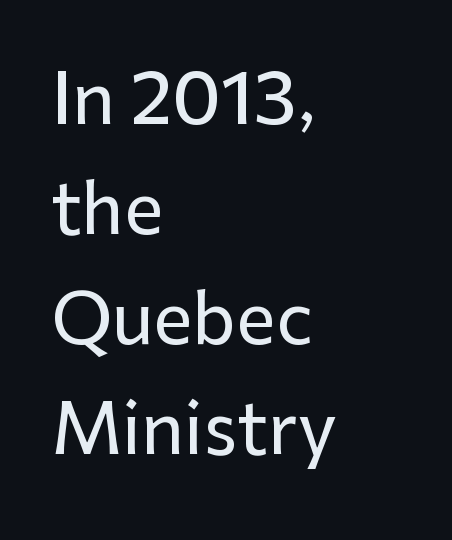
It's the straight-up-and-down kind of type. Underline: absent. Leftover space on each line is placed entirely after the last word. The designer went with a sans here, leaving each stem footless. You could not count columns in this text — the font is proportionally spaced. Summary of vertical rhythm: regular, with standard interline spacing.
